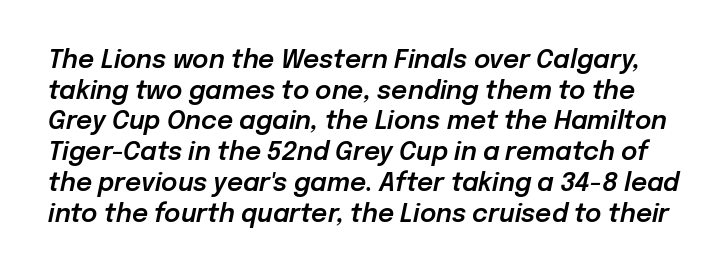
Q: Is the text italic (slanted)? A: Yes, it leans right by about 12 degrees.
Q: Is the text underlined? A: No.
Q: Is the spacing between letters normal or unusually wide? A: Normal.
